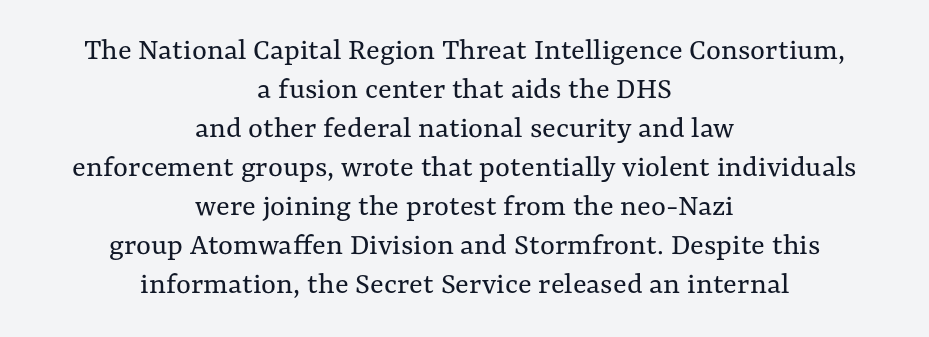
Q: Is the text bold? A: No.
Q: Is the text italic (slanted)? A: No, it is upright.
Q: Is the text underlined? A: No.
Q: How is the paragraph aligned? A: Centered.
Q: Is the spacing between letters normal or unusually wide? A: Normal.
Q: Width (condensed, normal, or wide)? A: Normal.
Q: Stroke contrast? A: Medium.
Q: x-height? A: Medium.
Q: Monospaced? A: No.
